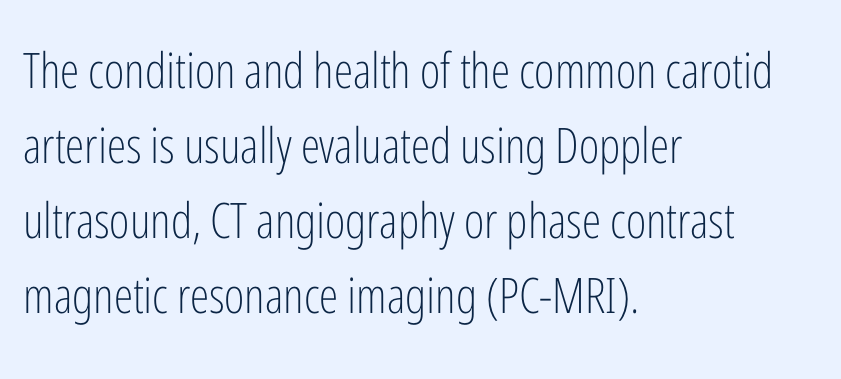
{"serif": "no", "italic": "no", "bold": "no", "weight": "light", "width": "condensed", "stroke_contrast": "low", "x_height": "medium", "monospaced": "no", "underline": "no", "align": "left", "line_spacing": "normal", "line_spacing_ratio": 1.53, "letter_spacing": "normal", "letter_spacing_em": 0.0, "glyph_px": 49}
